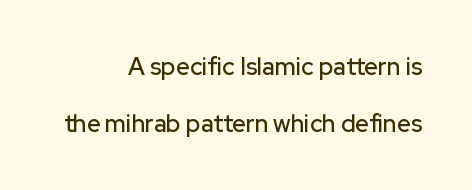
{"italic": "no", "underline": "no", "align": "right", "line_spacing": "loose", "line_spacing_ratio": 2.36, "letter_spacing": "normal", "letter_spacing_em": 0.0, "glyph_px": 24}
